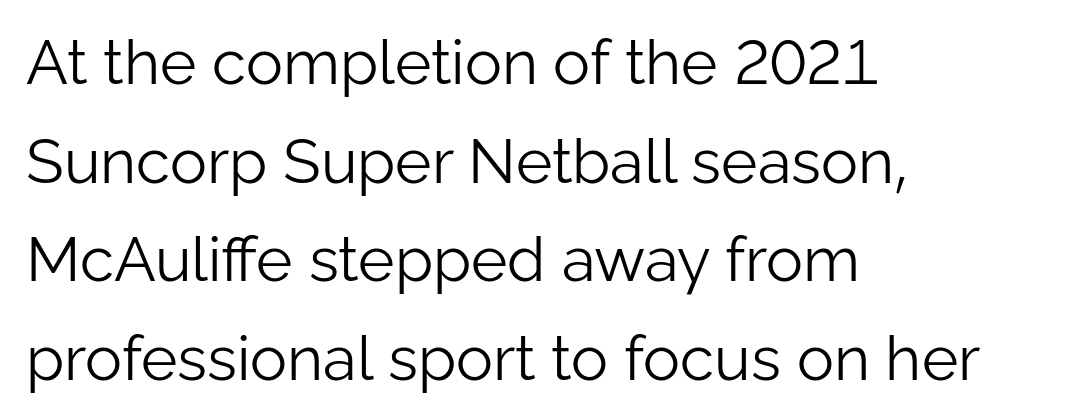
{"serif": "no", "italic": "no", "bold": "no", "weight": "light", "width": "normal", "stroke_contrast": "low", "x_height": "medium", "monospaced": "no", "underline": "no", "align": "left", "line_spacing": "normal", "line_spacing_ratio": 1.59, "letter_spacing": "normal", "letter_spacing_em": 0.0, "glyph_px": 62}
